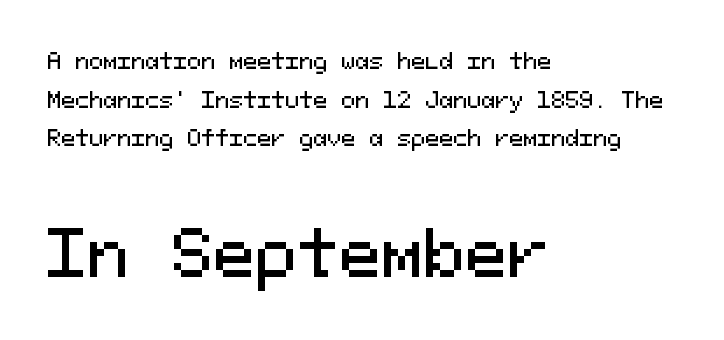
The image shows 63 px sans-serif type, upright, monospaced; set left-aligned, line spacing 1.84x, normal letter spacing, not underlined; the second (bottom) block is 3.0x larger; medium stroke contrast and a medium x-height.
